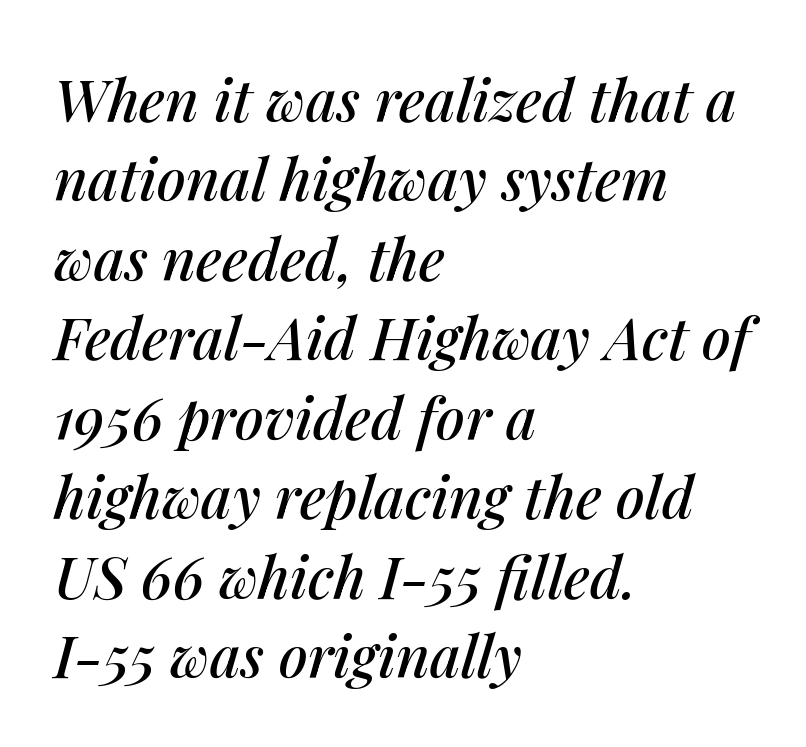
Would a proofreader flag this as italicized? Yes. This rendering features lettering with no underline. Honestly, the row spacing looks completely unremarkable. Do the characters align in a grid? No, the font is proportional. There is no visible air inserted between adjacent glyphs. The lines in this sample share a left origin and differ only in where they stop.
